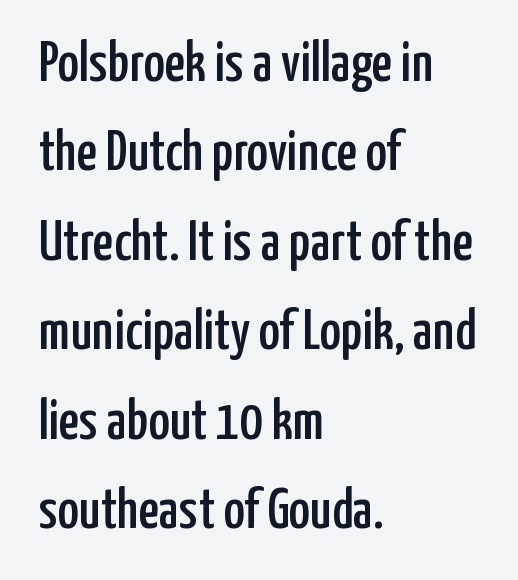
Clear beneath every line of the passage. Default kerning and tracking; the words read as compact shapes. The typeface chosen for these lines omits serifs. Students, observe: this is what conventionally led text looks like. Every row of glyphs begins at an identical x-position on the left. This sample uses an upright cut, with every glyph sitting square on the baseline.
